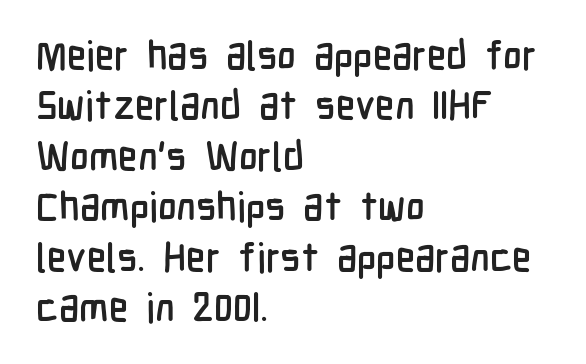
The image shows 40 px condensed sans-serif type, upright; set left-aligned, normal line spacing (1.26x), normal letter spacing, not underlined; low stroke contrast and a medium x-height.
